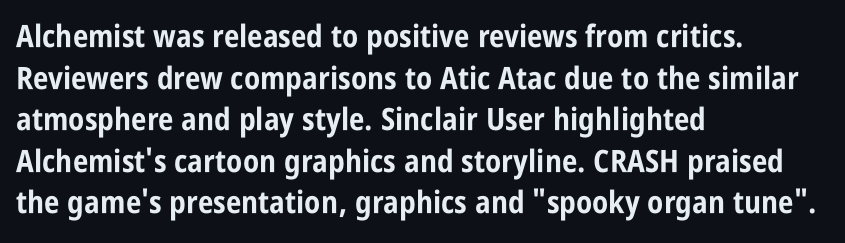
Descenders hang freely into open space. Compared with a centered layout, this one pins lines to the left instead. Do the characters align in a grid? No, the font is proportional. Words appear dense and cohesive because spacing is normal.
